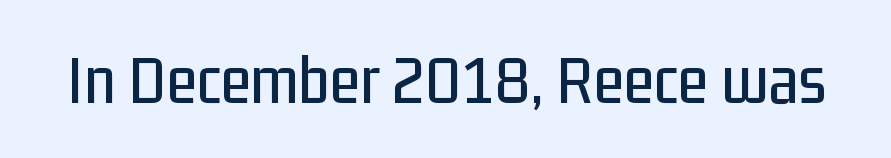
Q: Is the text italic (slanted)? A: No, it is upright.
Q: Is the typeface a serif or a sans-serif typeface? A: Sans-serif.
Q: Is the text underlined? A: No.
Q: Is the spacing between letters normal or unusually wide? A: Normal.
Q: Width (condensed, normal, or wide)? A: Condensed.
Q: Stroke contrast? A: Low.
Q: x-height? A: Medium.
Q: Monospaced? A: No.
